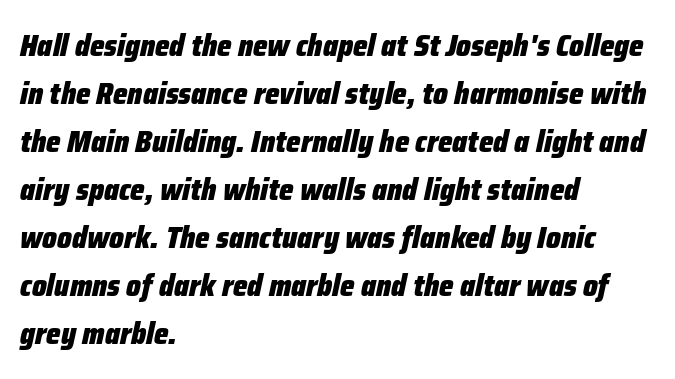
Q: Is the text bold? A: Yes.
Q: Is the text italic (slanted)? A: Yes, it leans right by about 12 degrees.
Q: Is the text underlined? A: No.
Q: How is the paragraph aligned? A: Left-aligned.
Q: Is the spacing between letters normal or unusually wide? A: Normal.
Q: Is the spacing between lines tight, normal or loose? A: Normal.
Q: Width (condensed, normal, or wide)? A: Condensed.
Q: Stroke contrast? A: Low.
Q: x-height? A: Medium.
Q: Monospaced? A: No.
